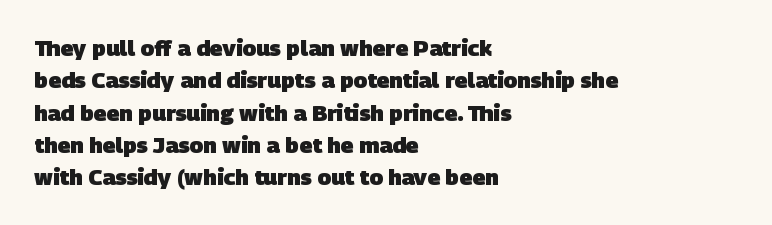
In CSS terms this would be text-align: left. Weight: bold. Tracking value appears to be zero — textbook default spacing. The passage shown stacks its lines at a standard gap.
